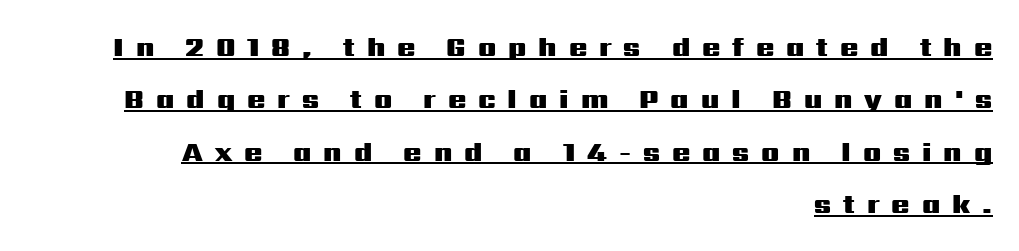
The image shows 27 px bold type, upright; set right-aligned, loose line spacing (1.94x), unusually wide letter spacing (+0.44 em), underlined.
